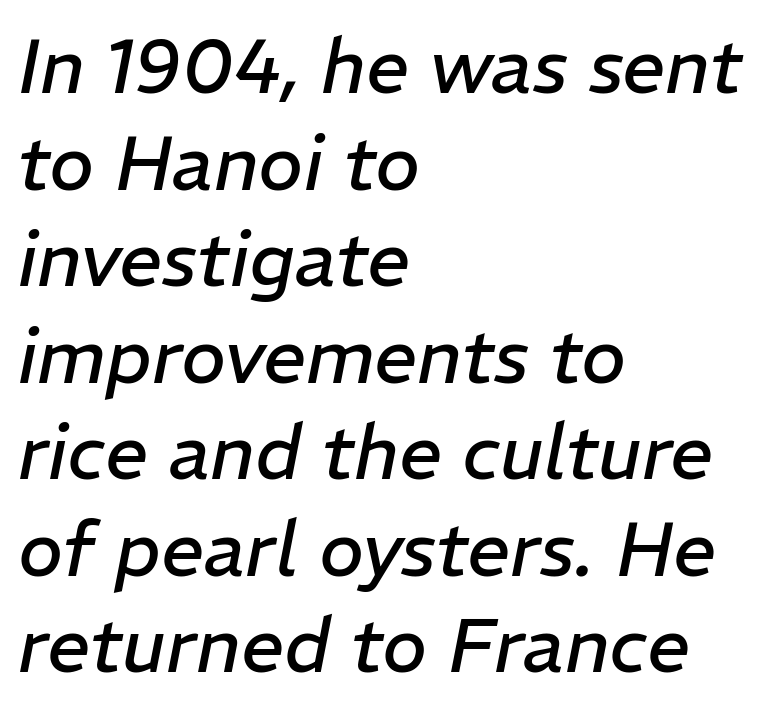
The weight tops out at a normal text grade. The rendering applies a slant to the glyphs. Students, observe: this is what conventionally led text looks like. A clean baseline with only descenders dipping below it. A typesetter would call this proportional, since set widths differ per character.
